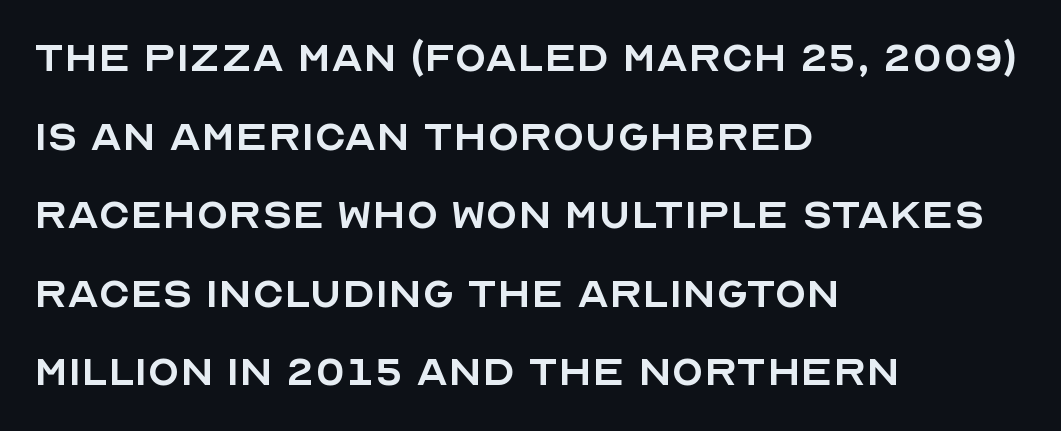
{"serif": "no", "italic": "no", "bold": "no", "weight": "regular", "width": "normal", "x_height": "large", "monospaced": "no", "underline": "no", "align": "left", "line_spacing": "normal", "line_spacing_ratio": 1.51, "letter_spacing": "normal", "letter_spacing_em": 0.0, "glyph_px": 52}
